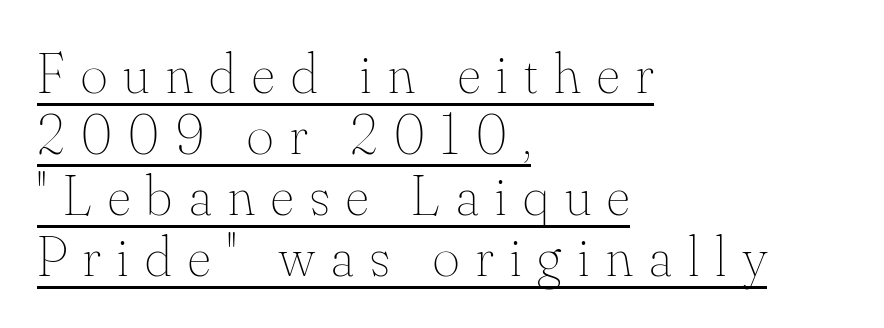
Q: Is the text bold? A: No.
Q: Is the text italic (slanted)? A: No, it is upright.
Q: Is the text underlined? A: Yes.
Q: How is the paragraph aligned? A: Left-aligned.
Q: Is the spacing between letters normal or unusually wide? A: Unusually wide.
Q: Is the spacing between lines tight, normal or loose? A: Tight.
Q: Width (condensed, normal, or wide)? A: Normal.
Q: Stroke contrast? A: Medium.
Q: x-height? A: Small.
Q: Monospaced? A: No.
